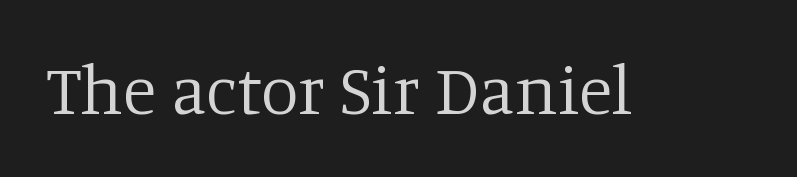
{"serif": "yes", "italic": "no", "bold": "no", "weight": "regular", "width": "normal", "stroke_contrast": "low", "x_height": "large", "monospaced": "no", "underline": "no", "letter_spacing": "normal", "letter_spacing_em": 0.0, "glyph_px": 69}
